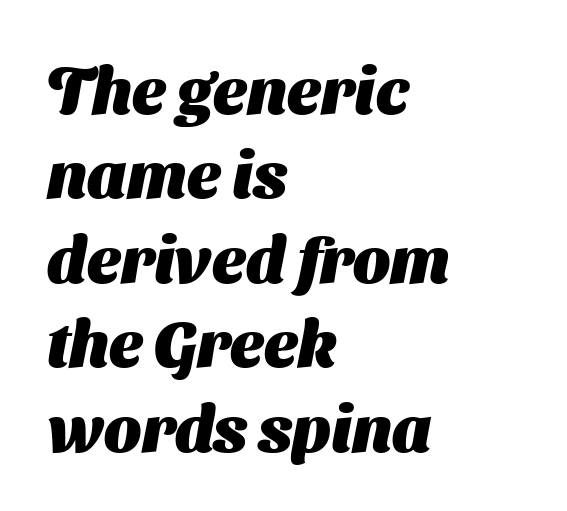
Nobody touched the tracking dial on this one. Every row of glyphs begins at an identical x-position on the left. Vertical spacing — default. Check where the strokes stop: nothing finishes them off — pure sans. Here the designer chose a conventional face with non-uniform glyph widths. Emphasis by weight is at full strength: bold.
